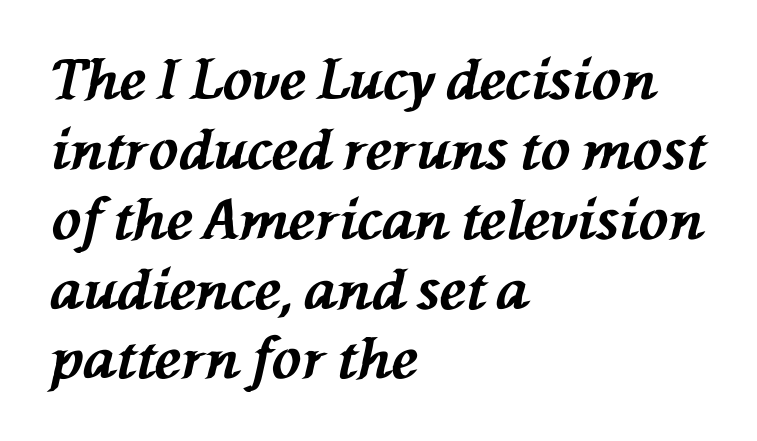
{"italic": "yes", "lean": "left", "slant_degrees": 76, "bold": "yes", "weight": "bold", "width": "normal", "stroke_contrast": "medium", "x_height": "medium", "monospaced": "no", "underline": "no", "align": "left", "line_spacing": "normal", "line_spacing_ratio": 1.27, "letter_spacing": "normal", "letter_spacing_em": 0.0, "glyph_px": 55}
